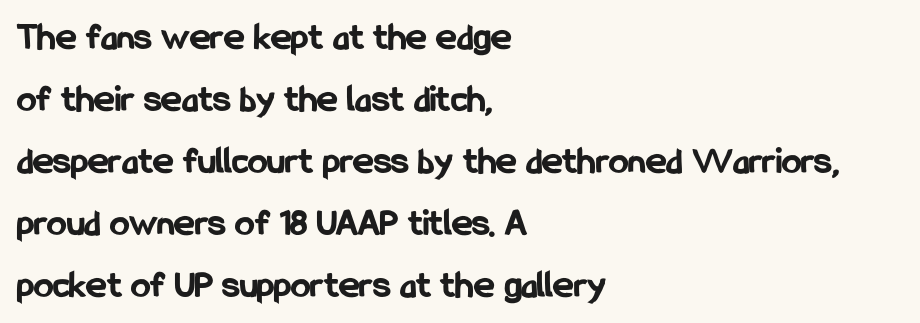
The image shows 39 px bold, condensed sans-serif type, upright; set left-aligned, normal line spacing (1.59x), normal letter spacing, not underlined; low stroke contrast and a medium x-height.
